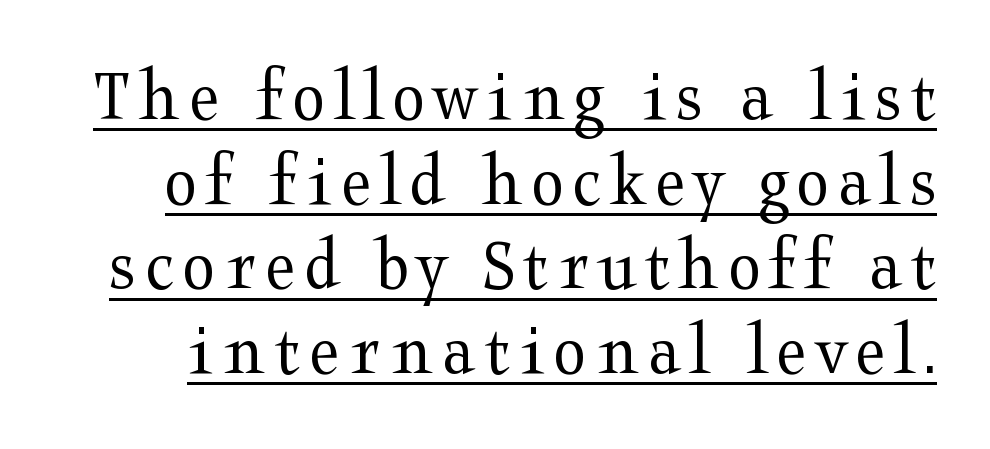
{"serif": "yes", "italic": "no", "bold": "no", "weight": "regular", "width": "wide", "stroke_contrast": "medium", "x_height": "medium", "monospaced": "no", "underline": "yes", "line_spacing": "tight", "line_spacing_ratio": 1.13, "glyph_px": 75}
